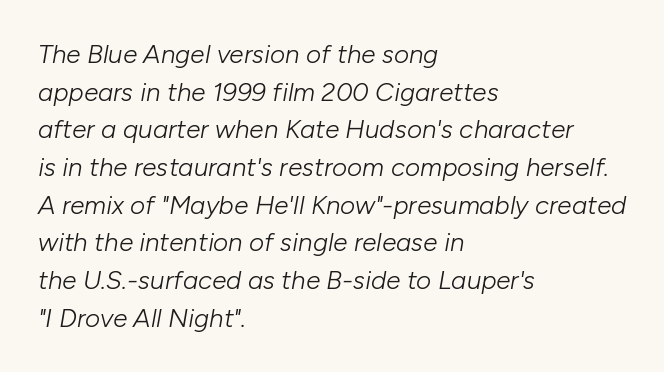
Q: Is the text bold? A: No.
Q: Is the text italic (slanted)? A: Yes, it leans right by about 10 degrees.
Q: Is the text underlined? A: No.
Q: How is the paragraph aligned? A: Left-aligned.
Q: Is the spacing between letters normal or unusually wide? A: Normal.
Q: Is the spacing between lines tight, normal or loose? A: Normal.
